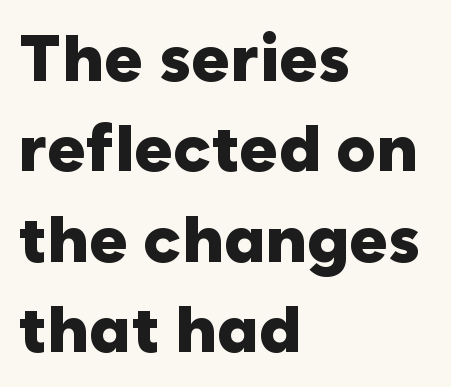
Q: Is the text bold? A: Yes.
Q: Is the text italic (slanted)? A: No, it is upright.
Q: Is the typeface a serif or a sans-serif typeface? A: Sans-serif.
Q: Is the text underlined? A: No.
Q: How is the paragraph aligned? A: Left-aligned.
Q: Is the spacing between letters normal or unusually wide? A: Normal.
Q: Is the spacing between lines tight, normal or loose? A: Normal.
Q: Width (condensed, normal, or wide)? A: Normal.
Q: Stroke contrast? A: Low.
Q: x-height? A: Medium.
Q: Monospaced? A: No.
